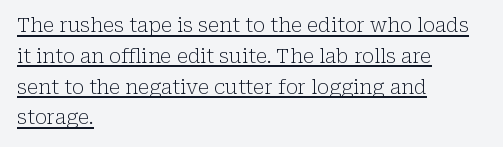
Q: Is the text bold? A: No.
Q: Is the text italic (slanted)? A: No, it is upright.
Q: Is the text underlined? A: Yes.
Q: How is the paragraph aligned? A: Left-aligned.
Q: Is the spacing between letters normal or unusually wide? A: Normal.
Q: Is the spacing between lines tight, normal or loose? A: Normal.
